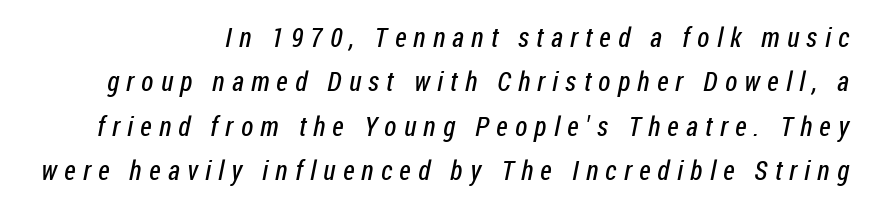
The image shows 27 px text type; set right-aligned, normal line spacing (1.64x), unusually wide letter spacing (+0.27 em), not underlined.
